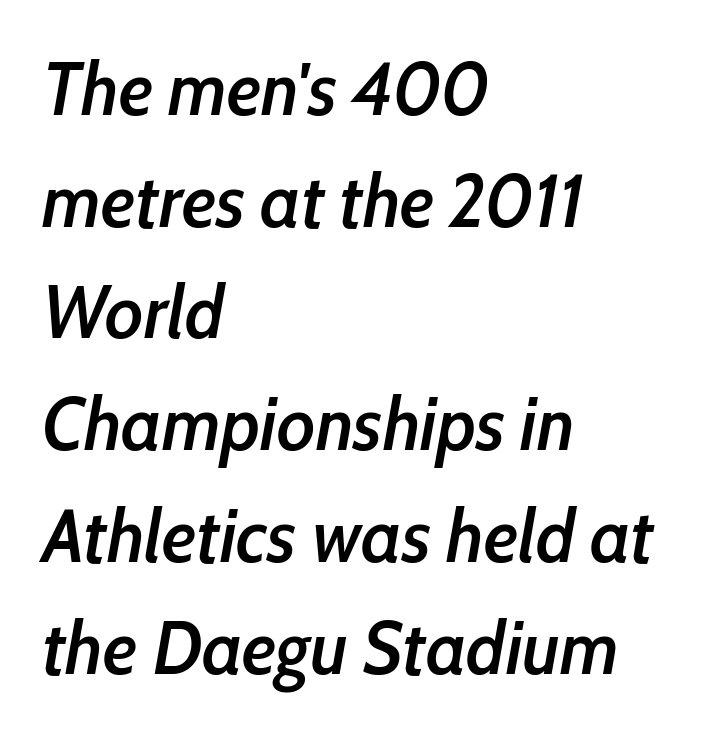
Q: Is the text bold? A: Semi-bold.
Q: Is the text italic (slanted)? A: Yes, it leans right by about 10 degrees.
Q: Is the text underlined? A: No.
Q: How is the paragraph aligned? A: Left-aligned.
Q: Is the spacing between letters normal or unusually wide? A: Normal.
Q: Is the spacing between lines tight, normal or loose? A: Normal.
Q: Width (condensed, normal, or wide)? A: Condensed.
Q: Stroke contrast? A: Low.
Q: x-height? A: Medium.
Q: Monospaced? A: No.
